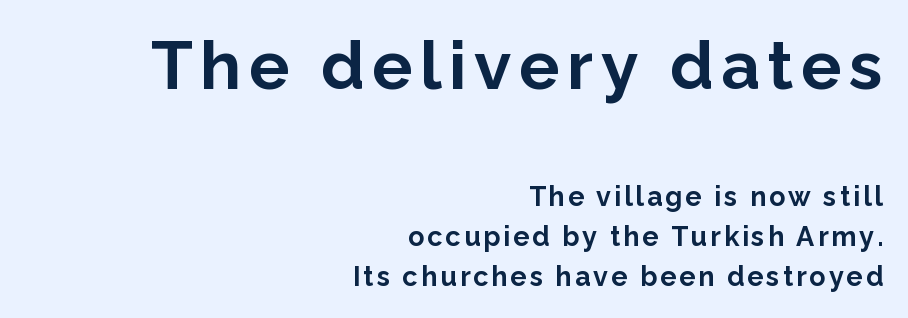
The image shows 68 px bold sans-serif type, upright; set right-aligned, normal line spacing (1.48x), not underlined; the first (top) block is 2.52x larger; low stroke contrast and a medium x-height.
